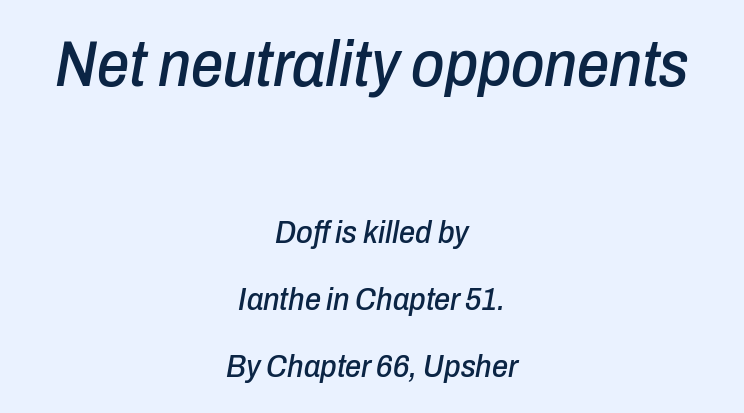
{"italic": "yes", "lean": "right", "slant_degrees": 10, "width": "condensed", "stroke_contrast": "low", "x_height": "medium", "monospaced": "no", "underline": "no", "align": "center", "line_spacing": "loose", "line_spacing_ratio": 2.09, "letter_spacing": "normal", "letter_spacing_em": 0.0, "larger_block": "first", "size_ratio": 2.0, "glyph_px": 64}
